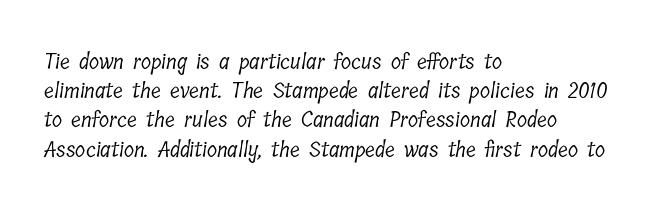
{"bold": "no", "underline": "no", "align": "left", "line_spacing": "normal", "line_spacing_ratio": 1.39, "letter_spacing": "normal", "letter_spacing_em": 0.0, "glyph_px": 21}
